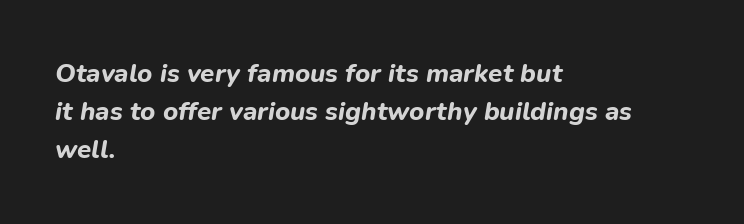
The image shows 26 px bold type, italic (leaning right); set left-aligned, normal line spacing (1.47x), normal letter spacing, not underlined.
